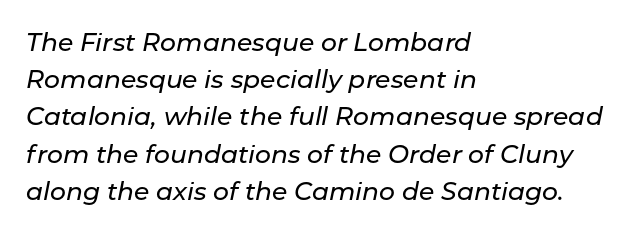
This sample uses an oblique cut, with every glyph tilted off the vertical. Inter-character spacing is left at the font's built-in metrics. Normally led — the rows are evenly, conventionally spaced. Each line starts at the same left margin while the right side varies. Check under the words: just untouched page.
